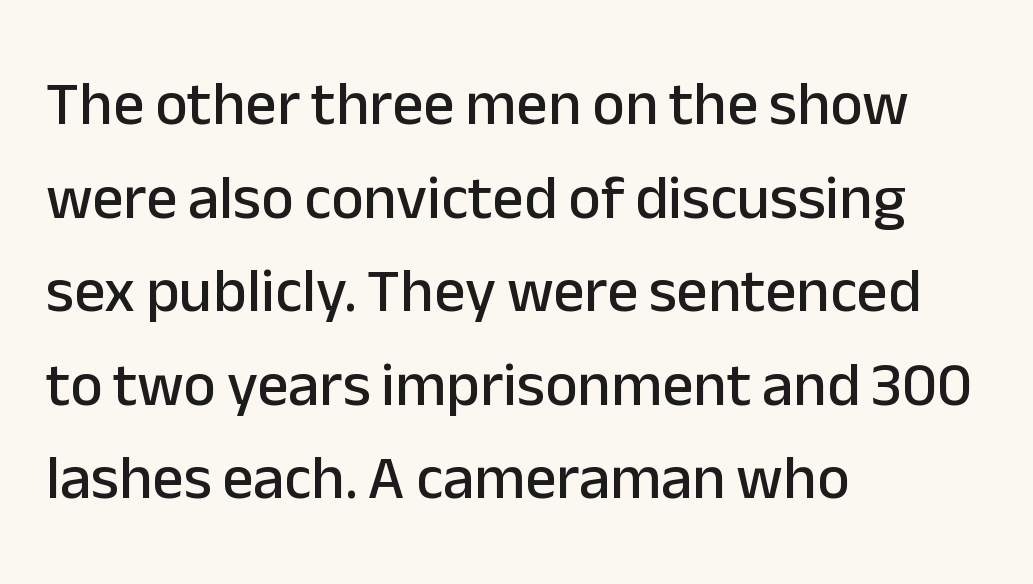
Q: Is the text italic (slanted)? A: No, it is upright.
Q: Is the typeface a serif or a sans-serif typeface? A: Sans-serif.
Q: Is the text underlined? A: No.
Q: How is the paragraph aligned? A: Left-aligned.
Q: Is the spacing between letters normal or unusually wide? A: Normal.
Q: Is the spacing between lines tight, normal or loose? A: Normal.
Q: Width (condensed, normal, or wide)? A: Normal.
Q: Stroke contrast? A: Low.
Q: x-height? A: Medium.
Q: Monospaced? A: No.
